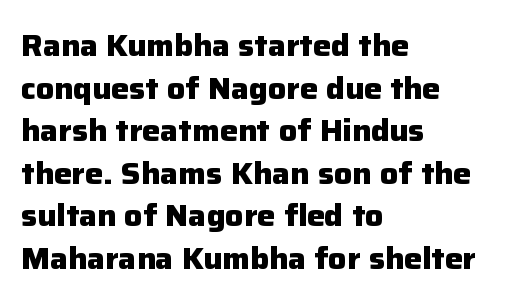
Does the leading feel generous? No, just average. The passage shown has conventional tracking throughout. Grotesque or geometric, the face here clearly has no serifs. Teacher's note: observe the even left margin — that is flush-left alignment. As a designer I'd log this as weight 700, bold. Underline: absent.
